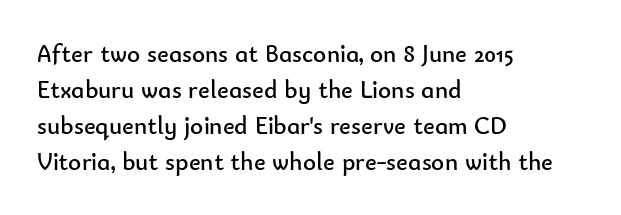
The rendering anchors every line to the left-hand side. Words appear dense and cohesive because spacing is normal. Does the leading feel generous? No, just average. A quiet, ordinary-to-light weight characterises the typeface.
